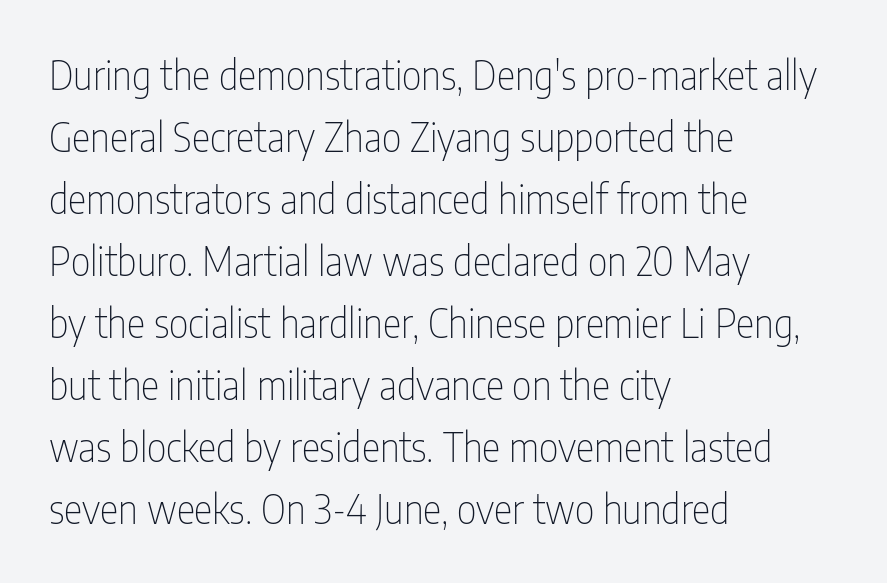
The image shows 39 px thin, condensed sans-serif type, upright; set left-aligned, normal line spacing (1.59x), normal letter spacing, not underlined; low stroke contrast and a medium x-height.
